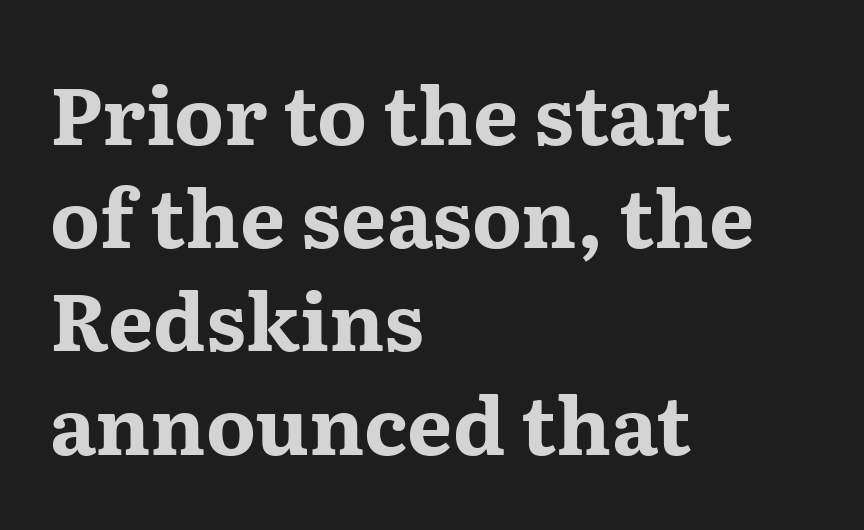
The image shows 80 px bold, wide serif type, upright; set left-aligned, normal line spacing (1.29x), normal letter spacing, not underlined; medium stroke contrast and a medium x-height.
